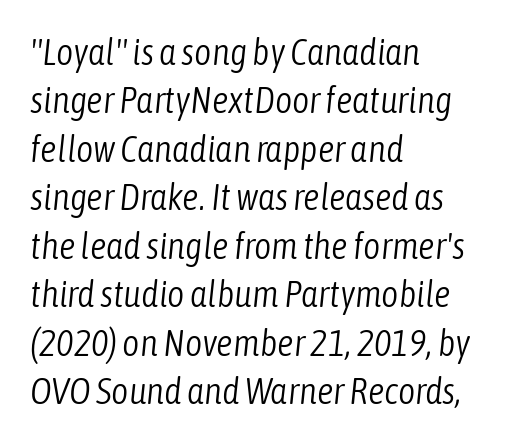
Characters follow at the spacing the type designer built in. The letters are slanted; this is an italic face. The space beneath each line is pristine and unruled. Character widths vary here, with narrow letters taking less room than wide ones. If you measured baseline to baseline, you'd find a middling distance.
